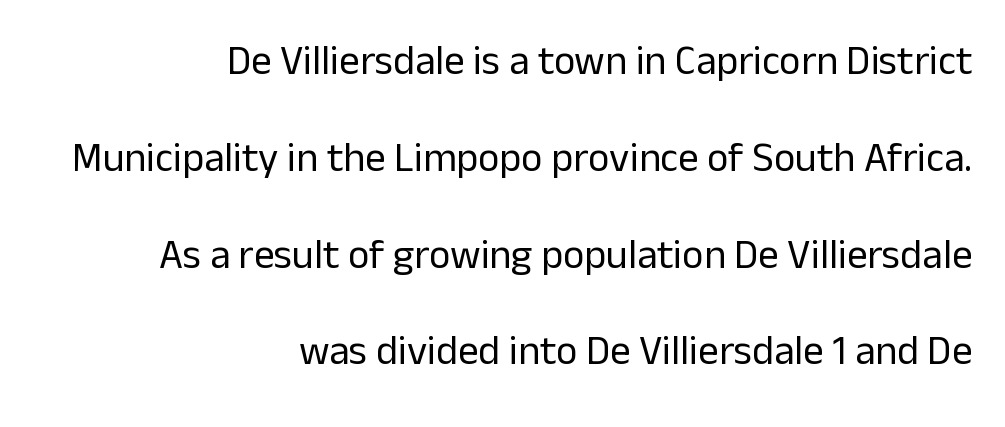
Q: Is the text bold? A: No.
Q: Is the text italic (slanted)? A: No, it is upright.
Q: Is the typeface a serif or a sans-serif typeface? A: Sans-serif.
Q: Is the text underlined? A: No.
Q: How is the paragraph aligned? A: Right-aligned.
Q: Is the spacing between letters normal or unusually wide? A: Normal.
Q: Is the spacing between lines tight, normal or loose? A: Loose.
Q: Width (condensed, normal, or wide)? A: Normal.
Q: Stroke contrast? A: Low.
Q: x-height? A: Medium.
Q: Monospaced? A: No.
